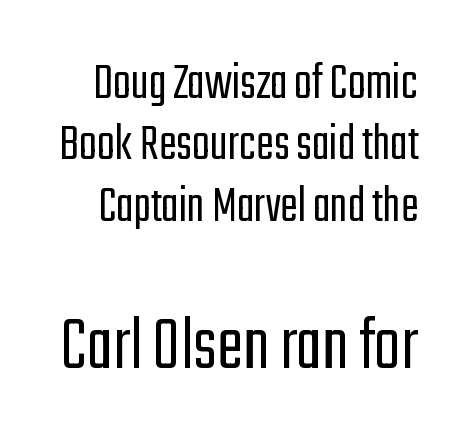
{"serif": "no", "italic": "no", "bold": "no", "weight": "light", "width": "condensed", "stroke_contrast": "low", "x_height": "medium", "monospaced": "no", "underline": "no", "line_spacing_ratio": 1.16, "letter_spacing": "normal", "letter_spacing_em": 0.0, "larger_block": "second", "size_ratio": 1.49, "glyph_px": 79}
